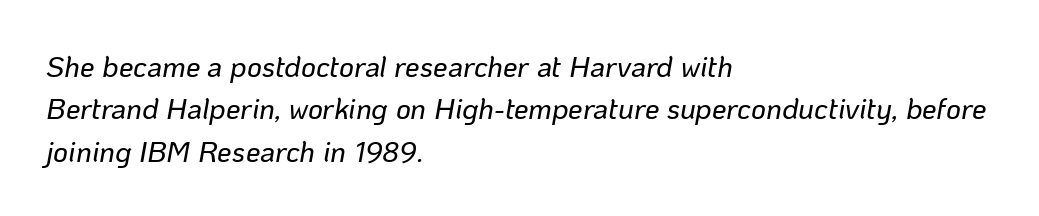
{"italic": "yes", "lean": "right", "slant_degrees": 10, "width": "normal", "stroke_contrast": "low", "x_height": "medium", "monospaced": "no", "underline": "no", "align": "left", "line_spacing": "normal", "line_spacing_ratio": 1.46, "letter_spacing": "normal", "letter_spacing_em": 0.0, "glyph_px": 29}
